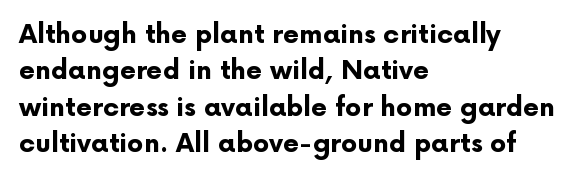
Q: Is the text bold? A: Yes.
Q: Is the text italic (slanted)? A: No, it is upright.
Q: Is the text underlined? A: No.
Q: How is the paragraph aligned? A: Left-aligned.
Q: Is the spacing between letters normal or unusually wide? A: Normal.
Q: Is the spacing between lines tight, normal or loose? A: Normal.
